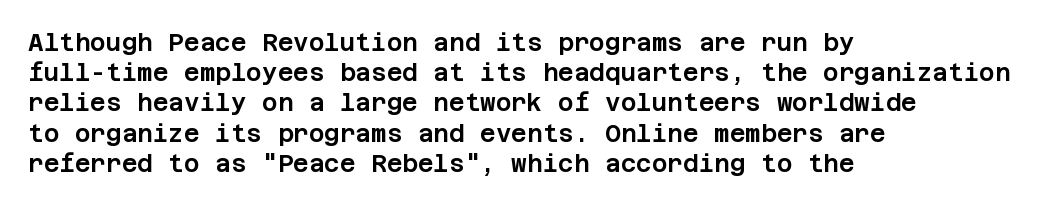
Q: Is the text italic (slanted)? A: No, it is upright.
Q: Is the text underlined? A: No.
Q: How is the paragraph aligned? A: Left-aligned.
Q: Is the spacing between letters normal or unusually wide? A: Normal.
Q: Is the spacing between lines tight, normal or loose? A: Normal.
